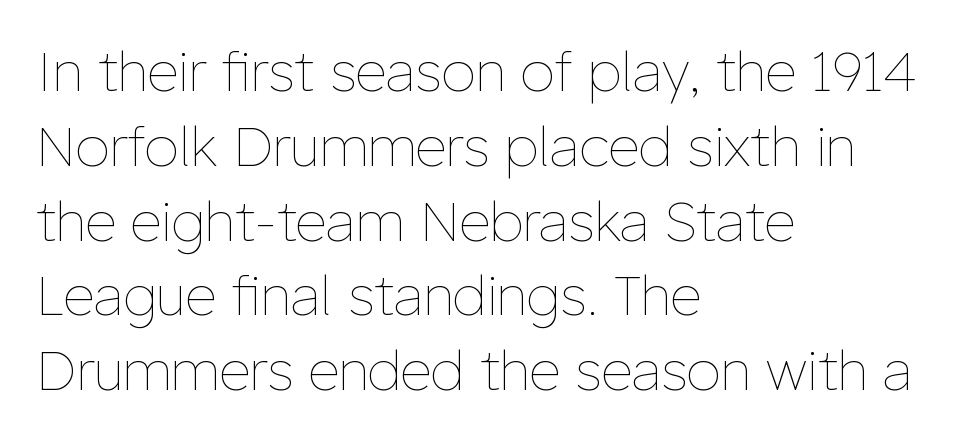
{"italic": "no", "bold": "no", "weight": "thin", "width": "normal", "stroke_contrast": "low", "x_height": "medium", "monospaced": "no", "underline": "no", "align": "left", "line_spacing": "normal", "line_spacing_ratio": 1.36, "letter_spacing": "normal", "letter_spacing_em": 0.0, "glyph_px": 55}
